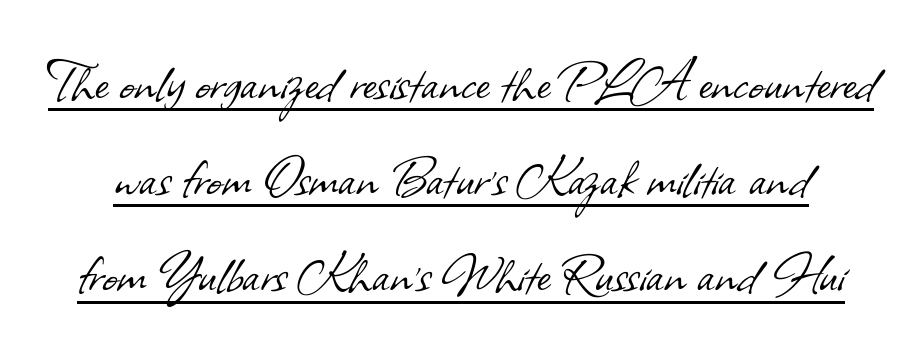
Q: Is the text bold? A: No.
Q: Is the typeface a serif or a sans-serif typeface? A: Sans-serif.
Q: Is the text underlined? A: Yes.
Q: Is the spacing between letters normal or unusually wide? A: Normal.
Q: Is the spacing between lines tight, normal or loose? A: Normal.
Q: Width (condensed, normal, or wide)? A: Normal.
Q: Stroke contrast? A: Low.
Q: x-height? A: Small.
Q: Monospaced? A: No.
